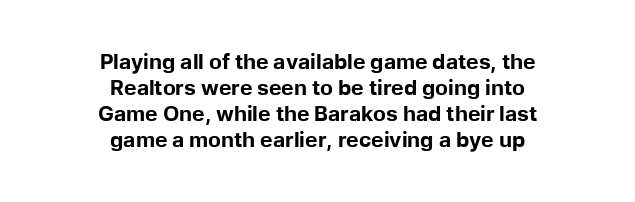
Q: Is the text bold? A: Yes.
Q: Is the text italic (slanted)? A: No, it is upright.
Q: Is the text underlined? A: No.
Q: How is the paragraph aligned? A: Centered.
Q: Is the spacing between letters normal or unusually wide? A: Normal.
